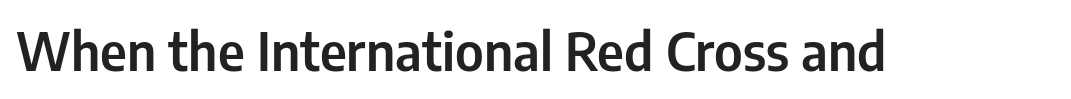
The image shows 53 px condensed sans-serif type, upright; set normal letter spacing, not underlined; low stroke contrast and a medium x-height.
